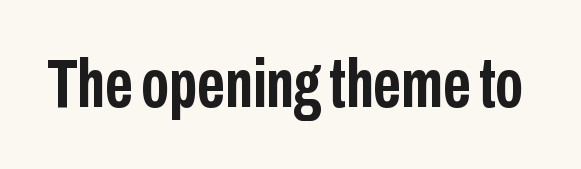
The image shows 68 px semibold, condensed sans-serif type, upright; set normal letter spacing, not underlined; low stroke contrast and a medium x-height.
